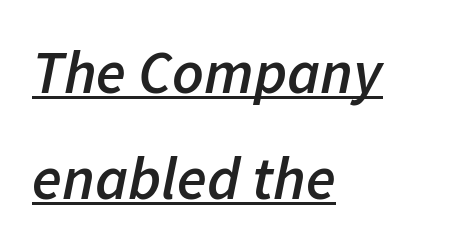
Varying glyph widths throughout — classic text-font behaviour. Inter-character spacing is left at the font's built-in metrics. Line starts are locked; line ends wander. Characters are canted at an angle relative to the baseline's perpendicular. This sample carries an underscore along the baseline area. What weight is shown? A semibold, between regular and bold.
